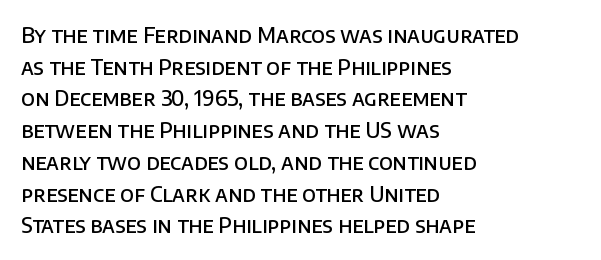
{"italic": "no", "bold": "semi", "underline": "no", "align": "left", "line_spacing": "normal", "line_spacing_ratio": 1.51, "letter_spacing": "normal", "letter_spacing_em": 0.0, "glyph_px": 21}
